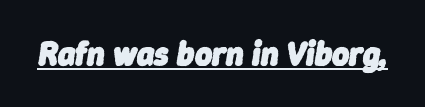
You could not count columns in this text — the font is proportionally spaced. Letter spacing: default. If you drew a line through each stem, it would be angled. Bold? Absolutely — the strokes are thick and heavy.
